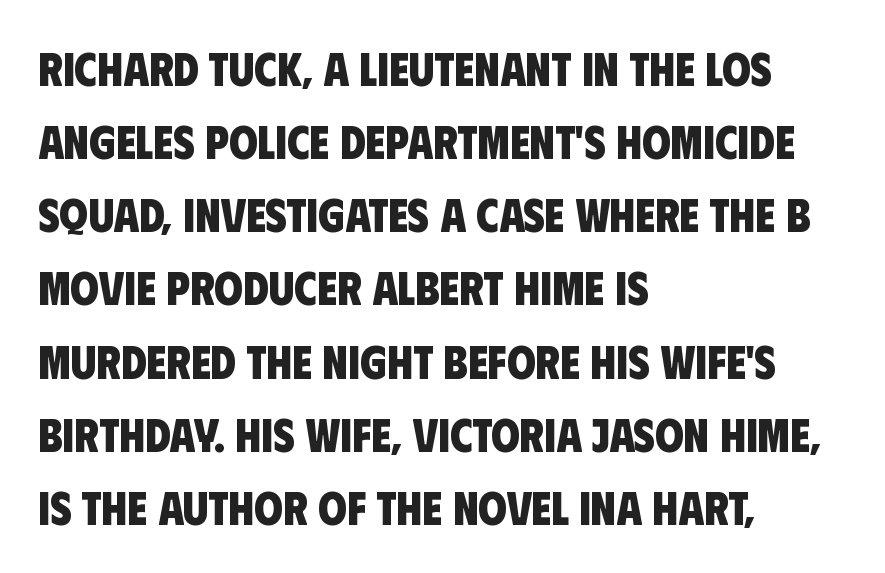
Left-aligned paragraph, ragged on the right. Bare-footed words on every line. The face used here is a sans, in the tradition of grotesques and geometrics. Here the designer chose a conventional face with non-uniform glyph widths. Regular leading.
